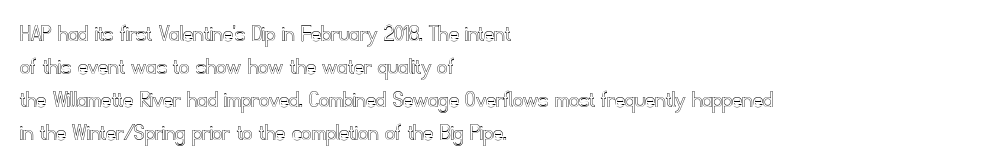
Every row of glyphs begins at an identical x-position on the left. Words appear dense and cohesive because spacing is normal. Unlike italic type, these characters show no tilt at all. Vertical spacing — default. Check under the words: just untouched page.
